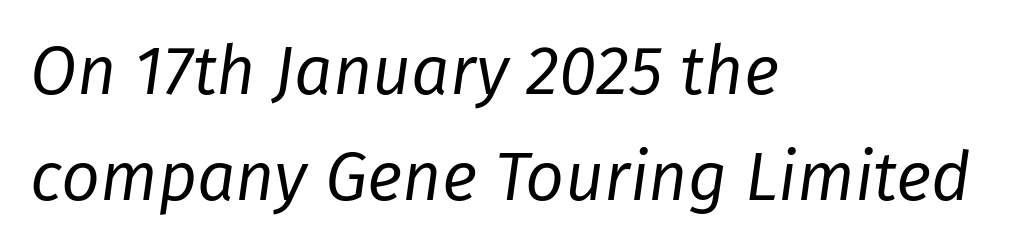
Nobody drew a line under any word here. A typesetter would mark this as italic. The compositor pushed each line to the left boundary. Letters have the restrained weight of plain body copy at most. The letterforms sit shoulder to shoulder at normal distance. Looks like regular typesetting: each glyph gets only the width it needs.
